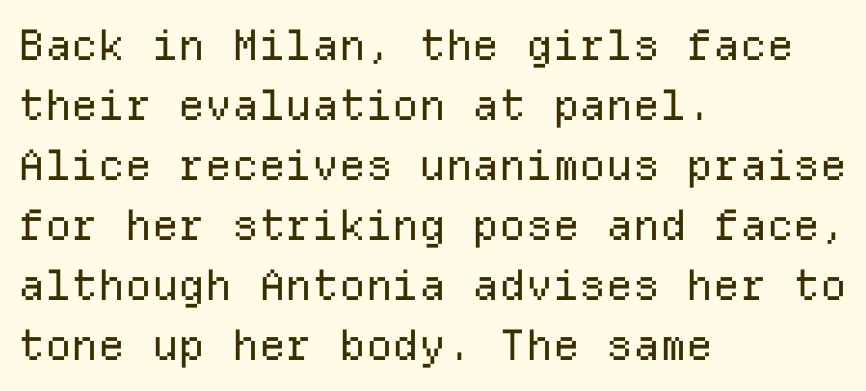
The image shows 42 px regular-weight sans-serif type, upright, monospaced; set left-aligned, normal line spacing (1.43x), normal letter spacing, not underlined; low stroke contrast and a medium x-height.
